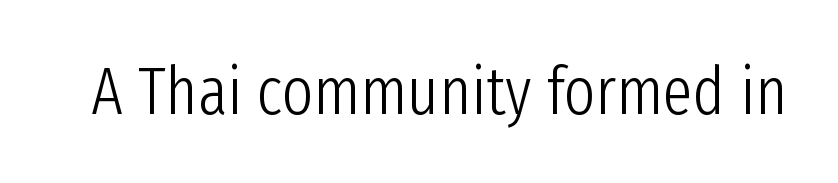
The image shows 67 px light, condensed sans-serif type, upright; set normal letter spacing, not underlined; low stroke contrast and a medium x-height.
